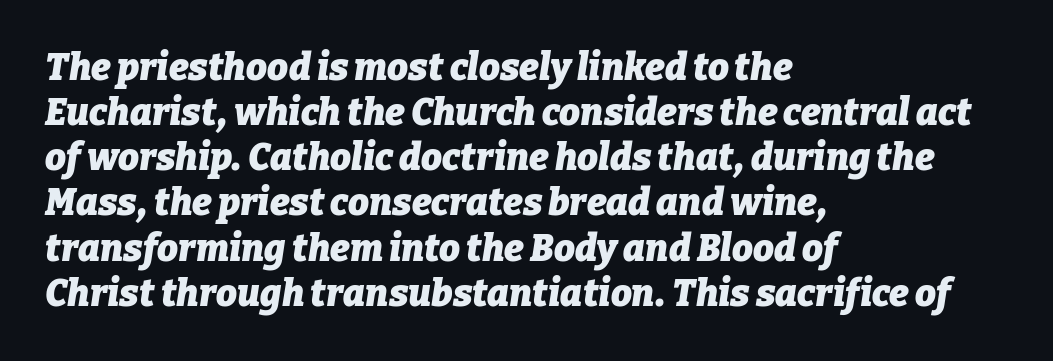
{"italic": "yes", "lean": "right", "slant_degrees": 9, "bold": "yes", "weight": "heavy", "width": "normal", "stroke_contrast": "low", "x_height": "medium", "monospaced": "no", "underline": "no", "align": "left", "line_spacing_ratio": 1.22, "letter_spacing": "normal", "letter_spacing_em": 0.0, "glyph_px": 37}
